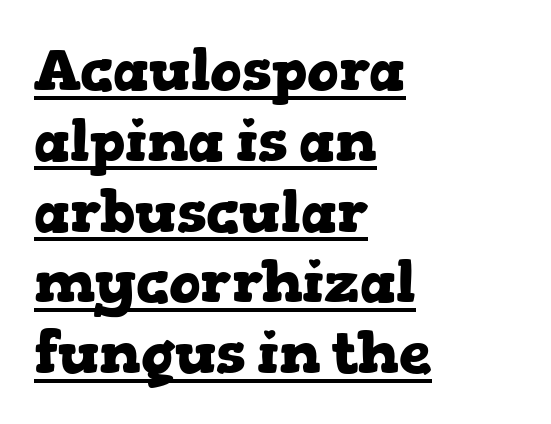
The image shows 58 px heavy, wide serif type, upright; set left-aligned, line spacing 1.22x, normal letter spacing, underlined; low stroke contrast and a medium x-height.
